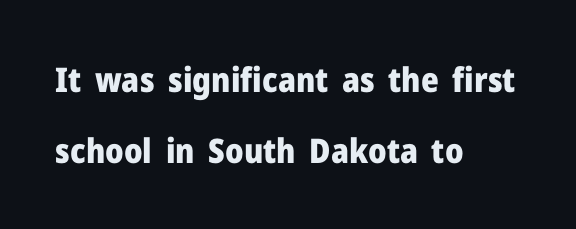
The paragraph shown leans on its left margin. Unlike a traditional serif, this face leaves its strokes unadorned. The area under the type is left untouched. A typesetter would mark this as roman, not italic. Think of a printed novel: that variable character pitch is what you see here. Leading is clearly above the norm, producing a sparse column.
